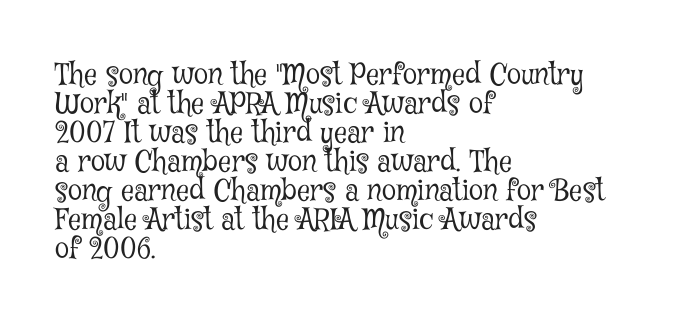
{"serif": "yes", "italic": "no", "bold": "no", "weight": "light", "width": "condensed", "stroke_contrast": "low", "x_height": "medium", "monospaced": "no", "underline": "no", "align": "left", "line_spacing": "tight", "line_spacing_ratio": 1.0, "letter_spacing": "normal", "letter_spacing_em": 0.0, "glyph_px": 29}
